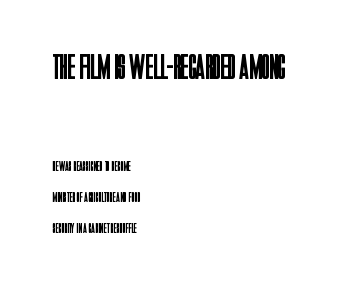
Characters remain perfectly vertical along every line. Compared with a typical body face, this is equally light or lighter still. No feet cap the strokes, marking this as sans-serif type. Any mark beneath the type? The region is blank. Leading is clearly above the norm, producing a sparse column.
